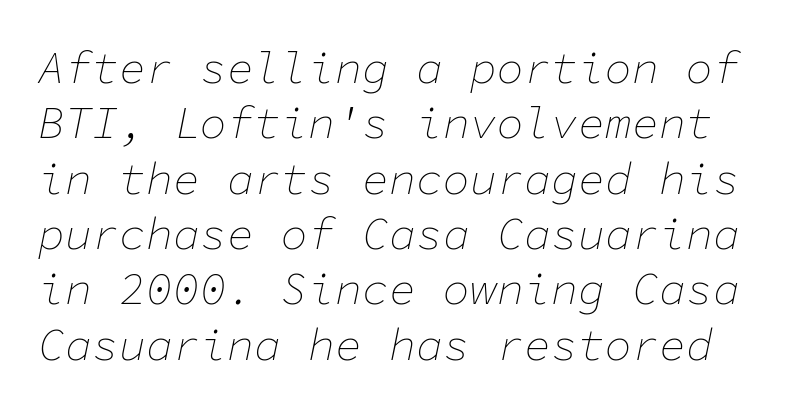
Q: Is the text bold? A: No.
Q: Is the text italic (slanted)? A: Yes, it leans right by about 11 degrees.
Q: Is the text underlined? A: No.
Q: Is the spacing between letters normal or unusually wide? A: Normal.
Q: Width (condensed, normal, or wide)? A: Normal.
Q: Stroke contrast? A: Low.
Q: x-height? A: Medium.
Q: Monospaced? A: Yes.
